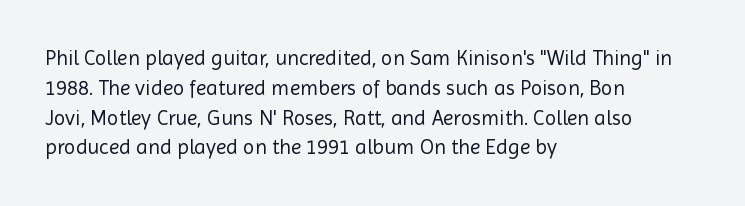
Q: Is the text bold? A: No.
Q: Is the text italic (slanted)? A: No, it is upright.
Q: Is the text underlined? A: No.
Q: How is the paragraph aligned? A: Left-aligned.
Q: Is the spacing between letters normal or unusually wide? A: Normal.
Q: Is the spacing between lines tight, normal or loose? A: Normal.
